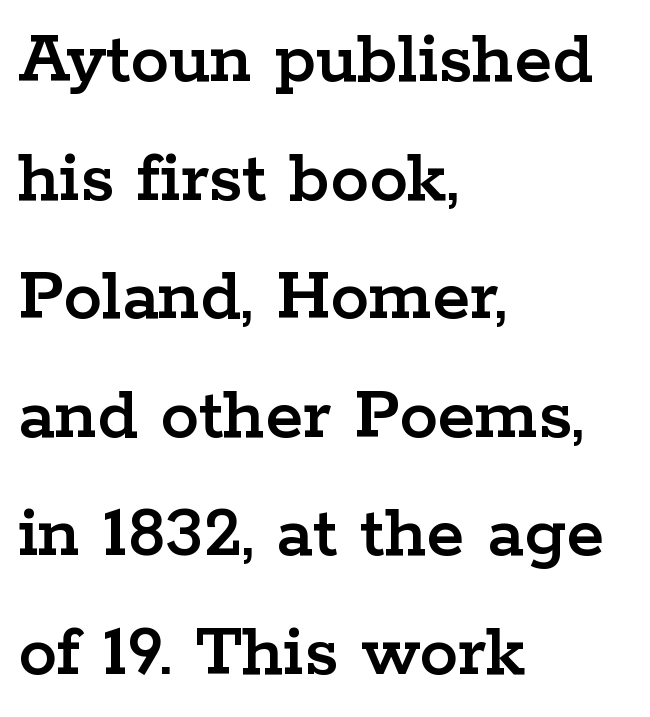
{"serif": "yes", "italic": "no", "width": "wide", "stroke_contrast": "low", "x_height": "medium", "monospaced": "no", "underline": "no", "align": "left", "line_spacing": "normal", "line_spacing_ratio": 1.54, "letter_spacing": "normal", "letter_spacing_em": 0.0, "glyph_px": 77}
